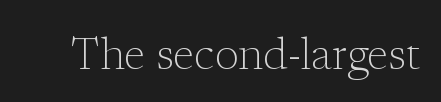
Rule under the text: the space is simply empty. The designer went with a serif here, giving each stem small feet. Characters follow at the spacing the type designer built in. When letters stand straight like this, we call the style roman or upright.
